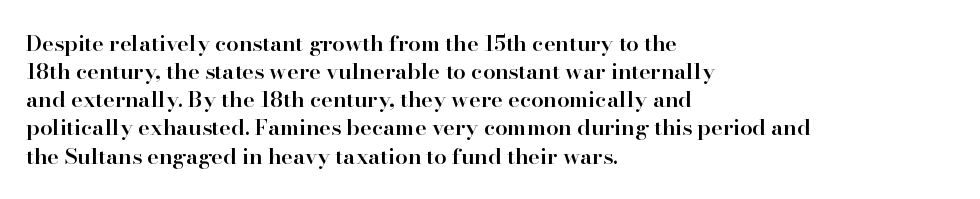
Quick note: underline off. Left-aligned paragraph, ragged on the right. Nope, not italic — everything's standing straight. The line texture is even and compact thanks to regular tracking. Successive baselines arrive at the customary interval. Firm but not heavy-handed strokes: this text is semibold.
